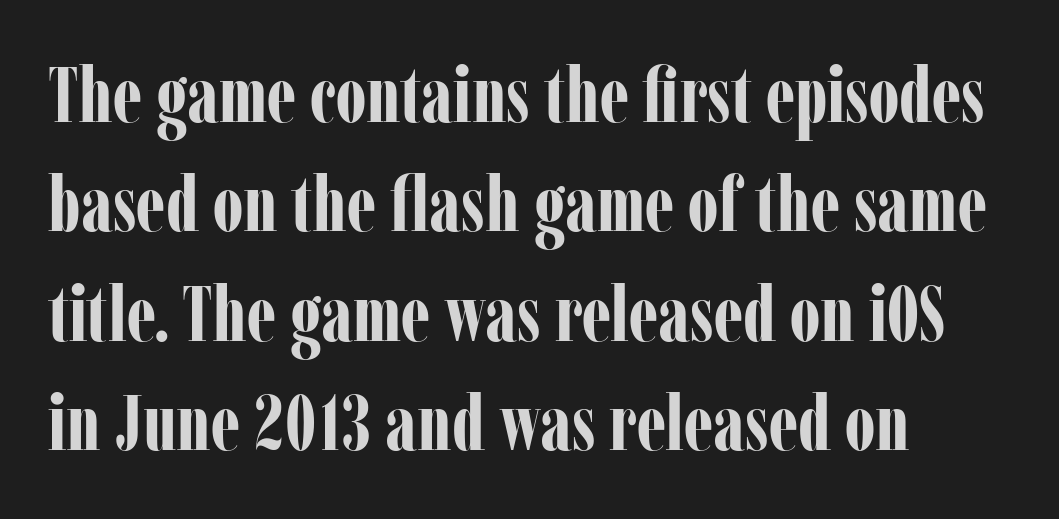
{"serif": "yes", "italic": "no", "bold": "yes", "weight": "bold", "width": "condensed", "stroke_contrast": "low", "x_height": "medium", "monospaced": "no", "underline": "no", "align": "left", "line_spacing": "normal", "line_spacing_ratio": 1.42, "letter_spacing": "normal", "letter_spacing_em": 0.0, "glyph_px": 77}
